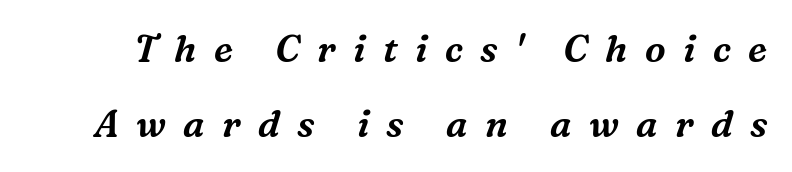
Old-style or modern, the face here clearly has serifs. Someone cranked the tracking dial way up on this one. The baseline area is clear. Think of a printed novel: that variable character pitch is what you see here. Does the leading feel generous? Absolutely, it's lavish.
